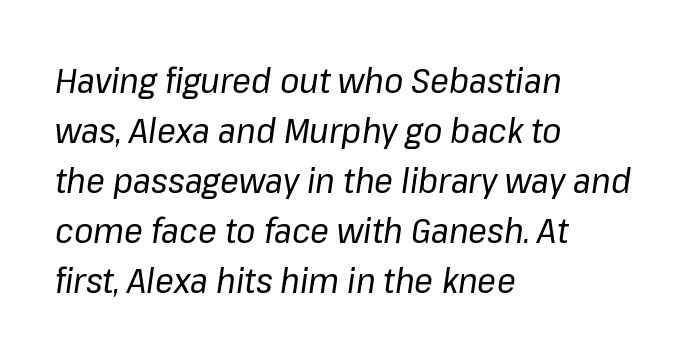
In terms of posture, this sample is oblique. The passage shown is typed in a proportional face where columns would drift. The horizontal fit of the characters is conventional and even. Where is the straight margin? On the left. Clear beneath every line of the passage.
